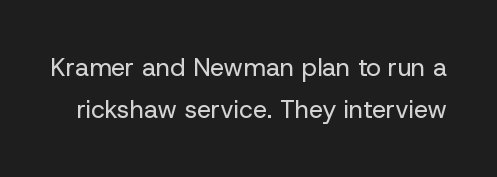
The image shows 25 px text type, upright; set normal line spacing (1.69x), normal letter spacing, not underlined.
